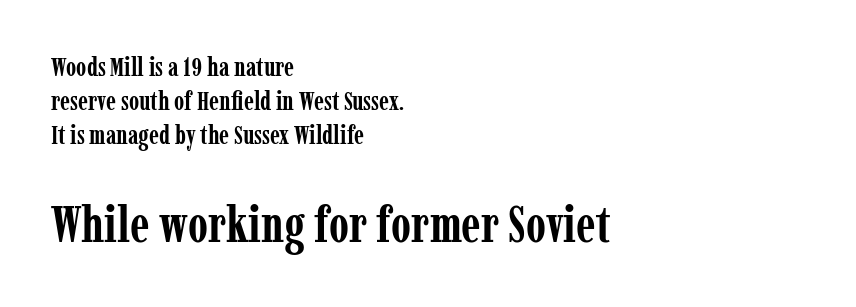
The letterforms sit shoulder to shoulder at normal distance. The letters stand straight up with perfectly vertical stems. Line starts are locked; line ends wander. Its strokes are broad and dark, the hallmark of bold type. The baseline area is clear.
